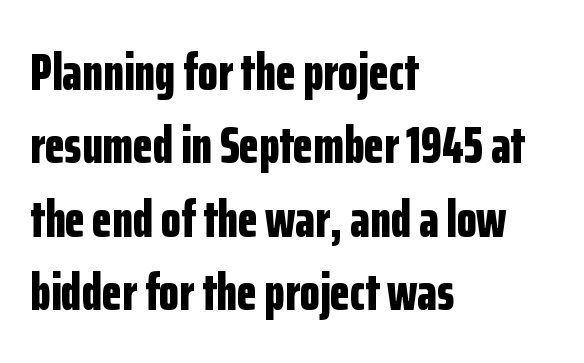
The image shows 52 px bold, condensed sans-serif type, upright; set left-aligned, normal line spacing (1.41x), normal letter spacing, not underlined; low stroke contrast and a medium x-height.
